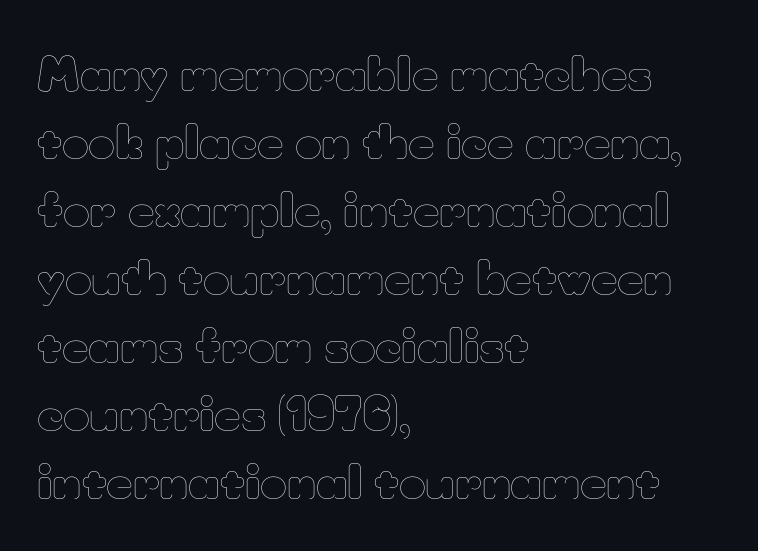
The image shows 46 px thin type, upright; set left-aligned, normal line spacing (1.48x), normal letter spacing, not underlined; low stroke contrast and a small x-height.
